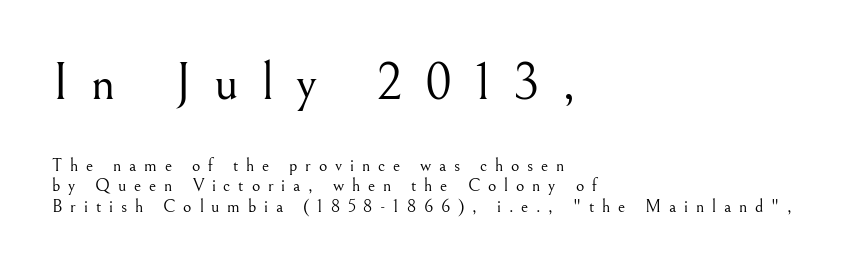
{"serif": "yes", "italic": "no", "bold": "no", "weight": "light", "width": "normal", "stroke_contrast": "medium", "x_height": "small", "monospaced": "no", "underline": "no", "align": "left", "line_spacing": "tight", "line_spacing_ratio": 1.14, "letter_spacing": "wide", "letter_spacing_em": 0.43, "larger_block": "first", "size_ratio": 2.94, "glyph_px": 53}
